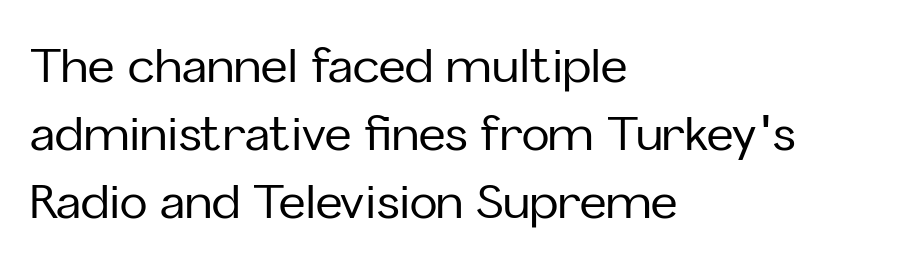
The image shows 46 px sans-serif type, upright; set left-aligned, normal line spacing (1.48x), normal letter spacing, not underlined; low stroke contrast and a medium x-height.
